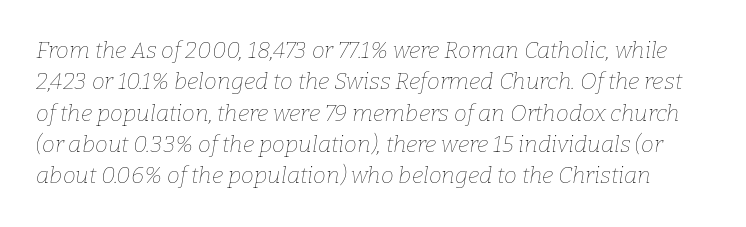
The image shows 23 px text type, italic (leaning right); set normal line spacing (1.36x), normal letter spacing, not underlined.
